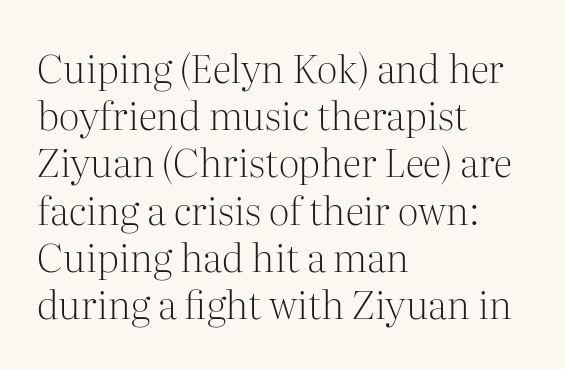
The paragraph shown leans on its left margin. The typography opts for an upright posture over an oblique one. These lines are composed in type with serifs. Descender tails drop into unmarked territory. Each word holds together tightly as a unit, with standard inter-letter gaps.
